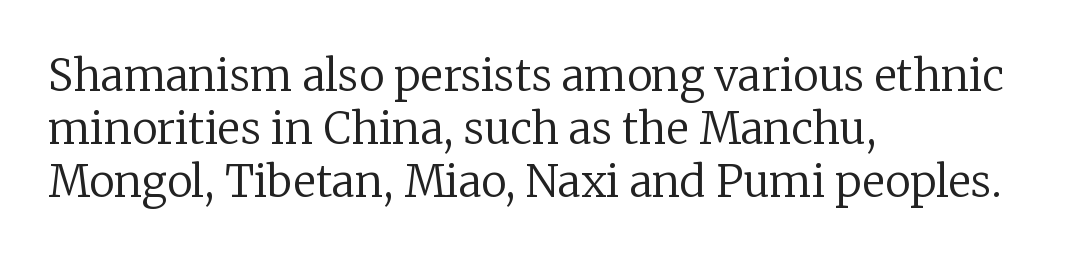
{"serif": "yes", "italic": "no", "bold": "no", "weight": "regular", "width": "normal", "stroke_contrast": "low", "x_height": "medium", "monospaced": "no", "underline": "no", "align": "left", "line_spacing_ratio": 1.23, "letter_spacing": "normal", "letter_spacing_em": 0.0, "glyph_px": 43}
